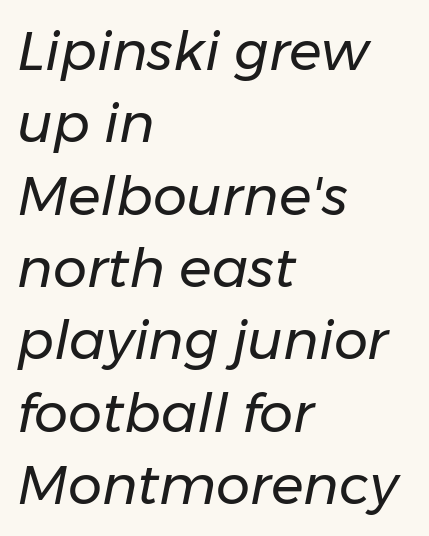
All the whitespace from short lines collects on the right. The letters sit at their default tracking, neither squeezed nor spread. Do the characters align in a grid? No, the font is proportional. Slant detected: the letters are inclined. The weight tops out at a normal text grade.
